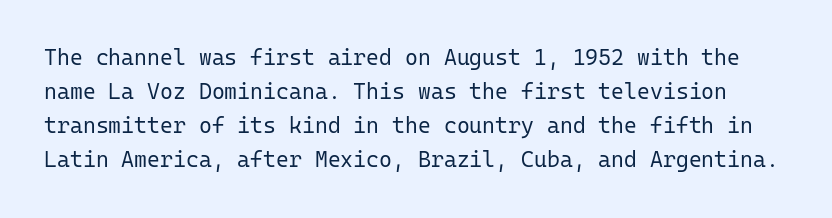
The image shows 22 px text type, upright; set normal line spacing (1.55x), normal letter spacing, not underlined.
